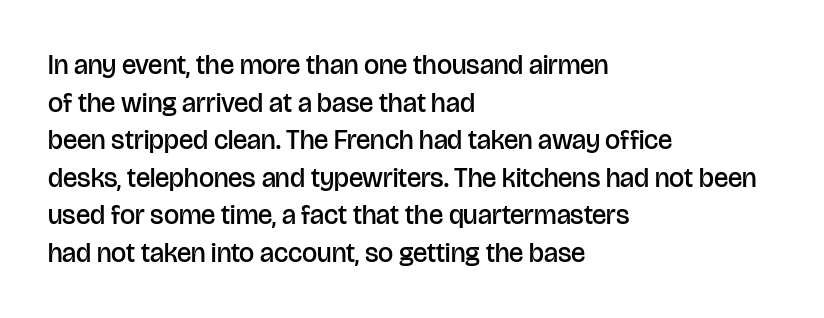
{"italic": "no", "bold": "semi", "underline": "no", "align": "left", "line_spacing": "normal", "line_spacing_ratio": 1.39, "letter_spacing": "normal", "letter_spacing_em": 0.0, "glyph_px": 27}
